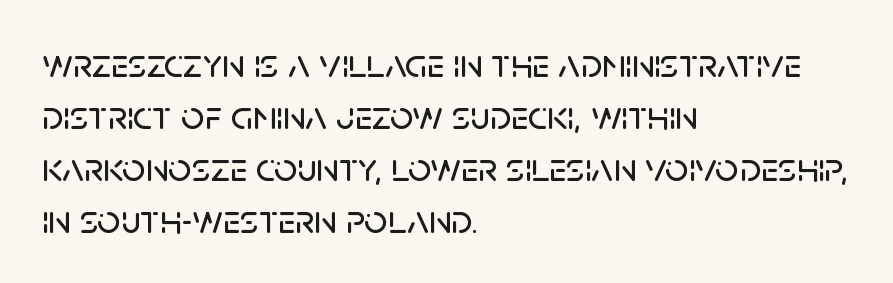
{"serif": "no", "italic": "no", "width": "normal", "stroke_contrast": "low", "x_height": "large", "monospaced": "no", "underline": "no", "align": "left", "line_spacing": "normal", "line_spacing_ratio": 1.27, "letter_spacing": "normal", "letter_spacing_em": 0.0, "glyph_px": 41}
